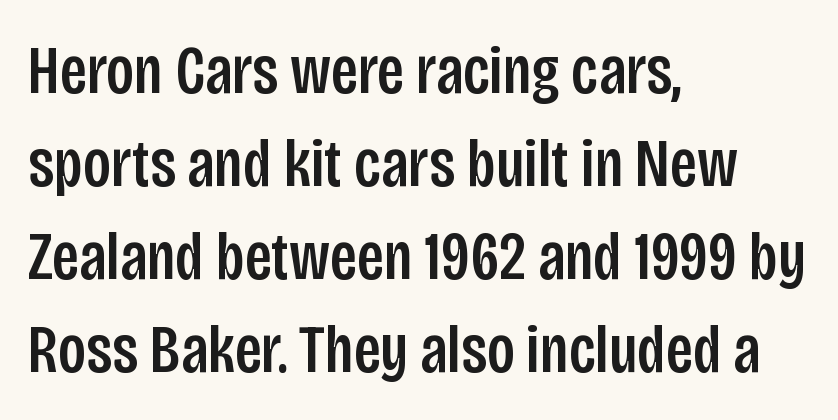
The image shows 69 px condensed sans-serif type, upright; set left-aligned, normal line spacing (1.35x), normal letter spacing, not underlined; low stroke contrast and a large x-height.
